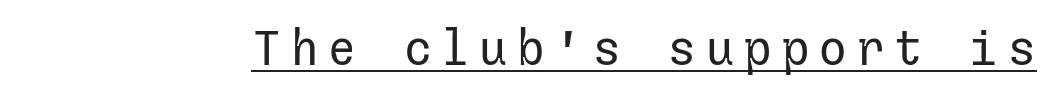
Posture: upright roman. Typographically, this falls in the sans-serif category. The weight would be labelled regular, book, light, or lighter still. Every word sits above its own underline.
